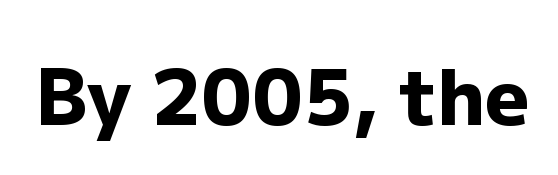
{"serif": "no", "italic": "no", "bold": "yes", "weight": "heavy", "width": "normal", "stroke_contrast": "low", "x_height": "medium", "monospaced": "no", "underline": "no", "letter_spacing": "normal", "letter_spacing_em": 0.0, "glyph_px": 77}
